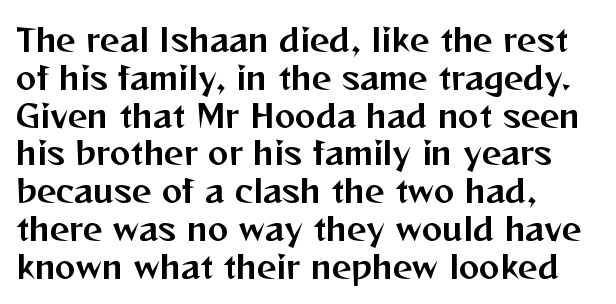
Q: Is the text italic (slanted)? A: No, it is upright.
Q: Is the typeface a serif or a sans-serif typeface? A: Sans-serif.
Q: Is the text underlined? A: No.
Q: How is the paragraph aligned? A: Left-aligned.
Q: Is the spacing between letters normal or unusually wide? A: Normal.
Q: Width (condensed, normal, or wide)? A: Normal.
Q: Stroke contrast? A: Medium.
Q: x-height? A: Medium.
Q: Monospaced? A: No.
